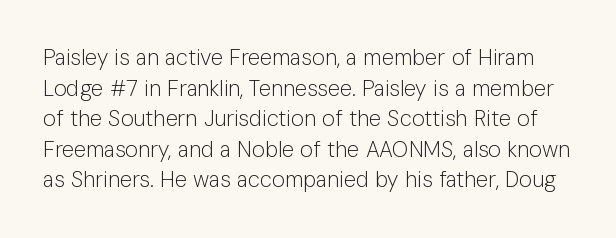
{"italic": "no", "bold": "no", "underline": "no", "line_spacing": "normal", "line_spacing_ratio": 1.39, "letter_spacing": "normal", "letter_spacing_em": 0.0, "glyph_px": 22}
